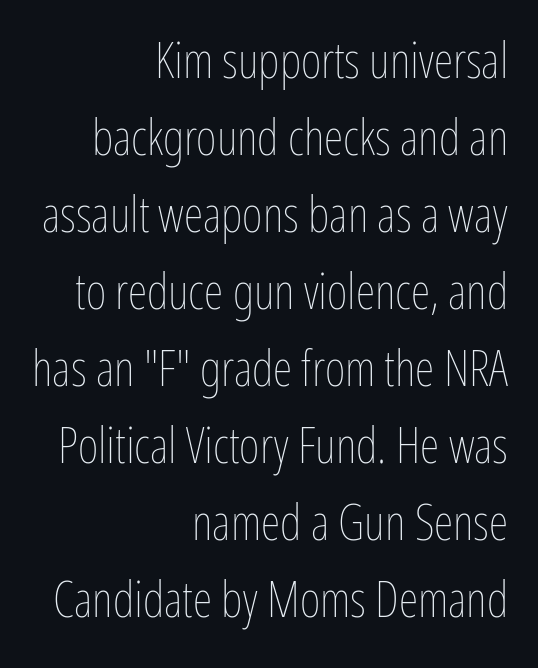
The space directly below the letters is spotless. Ink coverage per letter is moderate at most. Looks like regular typesetting: each glyph gets only the width it needs. The block of text has a typical density, with ordinary space between rows. What stands out about the letter spacing? Nothing — it is the standard amount.
